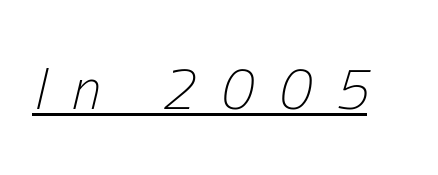
No extra ink here — the face is not bold. Underlining? Definitely there. In terms of posture, this sample is oblique. The tracking jumps out immediately: characters are airy and widely separated. Is this a fixed-width face? No — the glyphs have proportional, varying widths.
